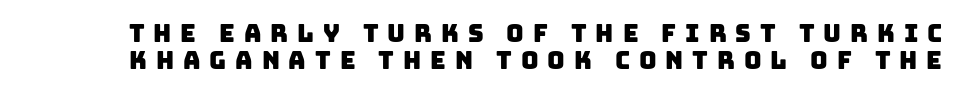
Q: Is the text underlined? A: No.
Q: Is the spacing between letters normal or unusually wide? A: Unusually wide.
Q: Is the spacing between lines tight, normal or loose? A: Tight.
